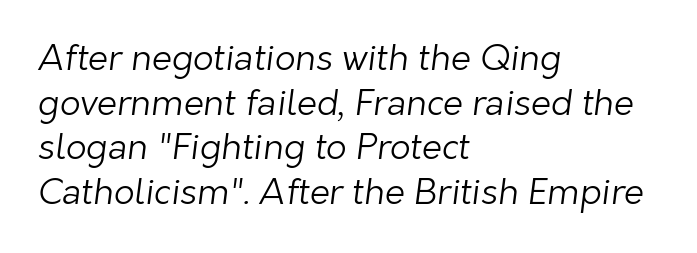
The image shows 36 px light sans-serif type; set left-aligned, line spacing 1.24x, normal letter spacing, not underlined; low stroke contrast and a medium x-height.
